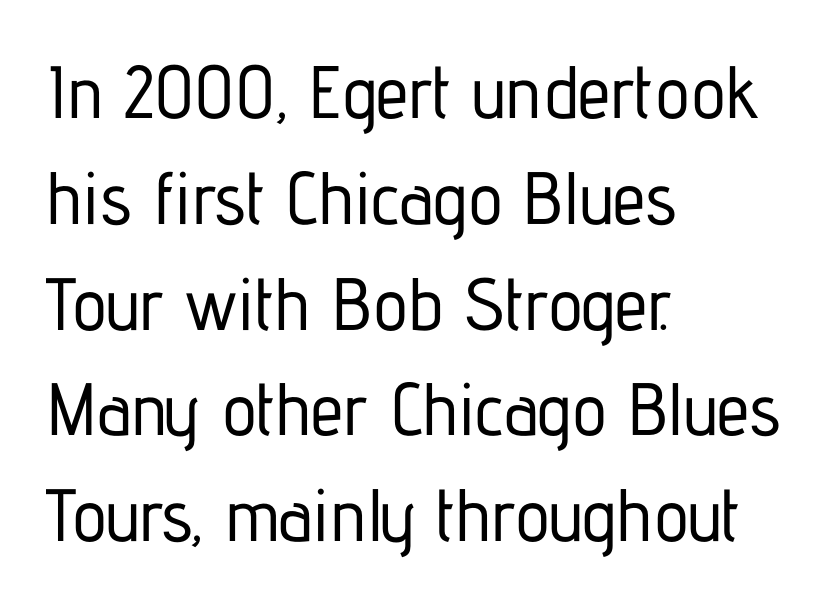
{"serif": "no", "italic": "no", "width": "condensed", "stroke_contrast": "low", "x_height": "medium", "monospaced": "no", "underline": "no", "align": "left", "line_spacing": "normal", "line_spacing_ratio": 1.43, "letter_spacing": "normal", "letter_spacing_em": 0.0, "glyph_px": 74}
